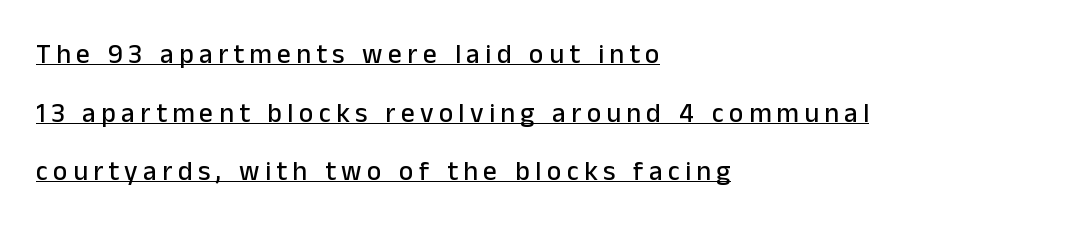
{"italic": "no", "underline": "yes", "align": "left", "line_spacing": "loose", "line_spacing_ratio": 2.17, "letter_spacing": "wide", "letter_spacing_em": 0.2, "glyph_px": 27}
